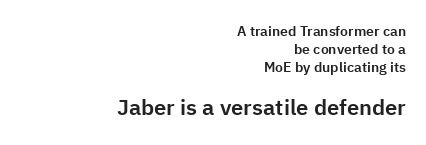
Q: Is the text italic (slanted)? A: No, it is upright.
Q: Is the text underlined? A: No.
Q: How is the paragraph aligned? A: Right-aligned.
Q: Is the spacing between letters normal or unusually wide? A: Normal.
Q: Is the spacing between lines tight, normal or loose? A: Normal.
Q: Which block of text is set in a larger size, the first (top) or the second (bottom)? A: The second (bottom) one.
